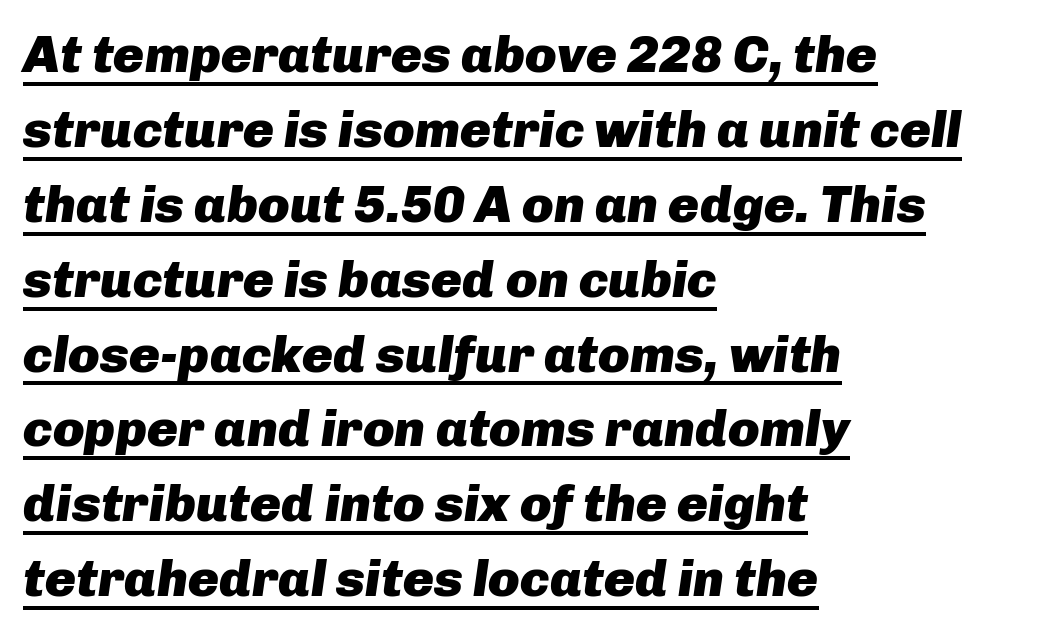
The rendering applies a slant to the glyphs. How would I describe the line gaps? Plain and ordinary. These characters rest on top of a visible drawn line. If you drew a ruler down the left edge, every line would touch it.
